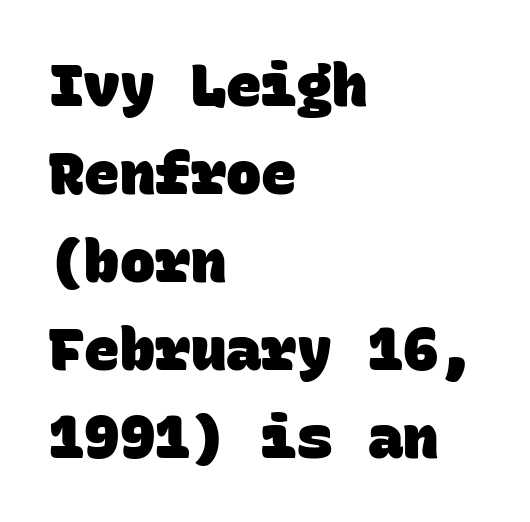
{"serif": "no", "bold": "yes", "weight": "heavy", "width": "normal", "stroke_contrast": "low", "x_height": "large", "monospaced": "yes", "underline": "no", "align": "left", "line_spacing": "normal", "line_spacing_ratio": 1.49, "letter_spacing": "normal", "letter_spacing_em": 0.0, "glyph_px": 59}
